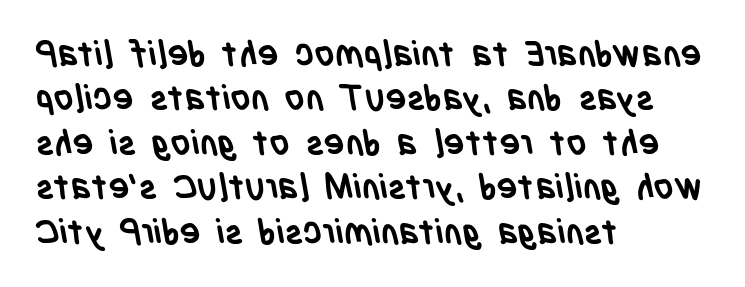
Q: Is the text bold? A: Yes.
Q: Is the typeface a serif or a sans-serif typeface? A: Sans-serif.
Q: Is the text underlined? A: No.
Q: How is the paragraph aligned? A: Left-aligned.
Q: Is the spacing between letters normal or unusually wide? A: Normal.
Q: Is the spacing between lines tight, normal or loose? A: Normal.
Q: Width (condensed, normal, or wide)? A: Condensed.
Q: Stroke contrast? A: Low.
Q: x-height? A: Large.
Q: Monospaced? A: No.
